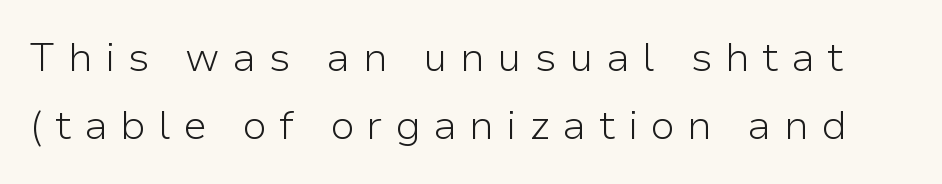
{"serif": "no", "italic": "no", "bold": "no", "weight": "light", "width": "normal", "stroke_contrast": "low", "x_height": "medium", "monospaced": "no", "underline": "no", "line_spacing": "normal", "line_spacing_ratio": 1.69, "letter_spacing": "wide", "letter_spacing_em": 0.31, "glyph_px": 40}
